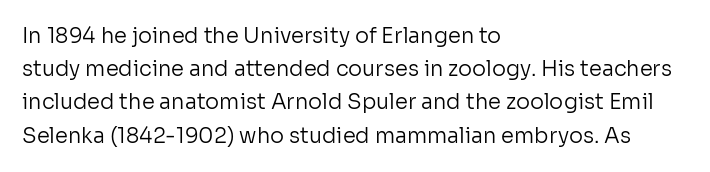
The image shows 21 px text type, upright; set left-aligned, normal line spacing (1.58x), normal letter spacing, not underlined.
